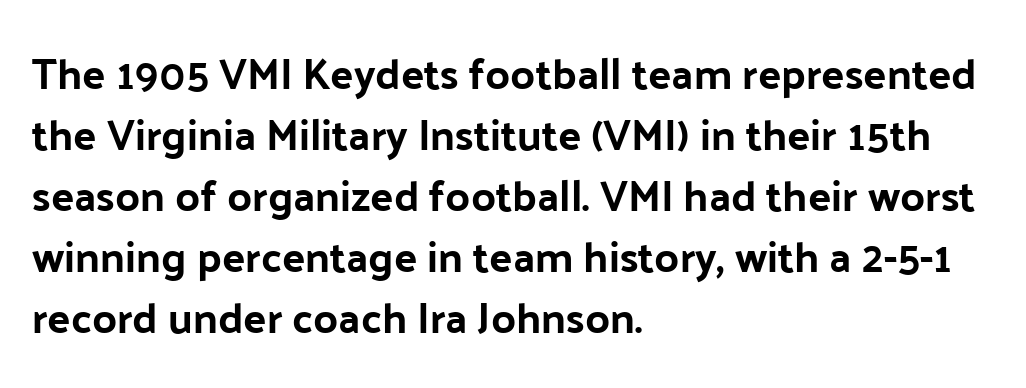
Q: Is the text italic (slanted)? A: No, it is upright.
Q: Is the typeface a serif or a sans-serif typeface? A: Sans-serif.
Q: Is the text underlined? A: No.
Q: How is the paragraph aligned? A: Left-aligned.
Q: Is the spacing between letters normal or unusually wide? A: Normal.
Q: Is the spacing between lines tight, normal or loose? A: Normal.
Q: Width (condensed, normal, or wide)? A: Normal.
Q: Stroke contrast? A: Low.
Q: x-height? A: Medium.
Q: Monospaced? A: No.
